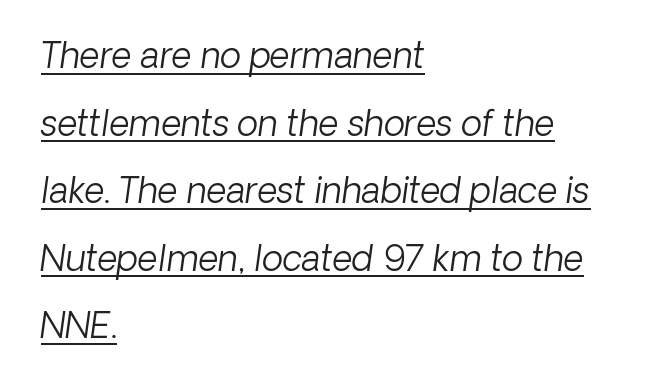
Q: Is the text bold? A: No.
Q: Is the typeface a serif or a sans-serif typeface? A: Sans-serif.
Q: Is the text underlined? A: Yes.
Q: How is the paragraph aligned? A: Left-aligned.
Q: Is the spacing between letters normal or unusually wide? A: Normal.
Q: Is the spacing between lines tight, normal or loose? A: Loose.
Q: Width (condensed, normal, or wide)? A: Normal.
Q: Stroke contrast? A: Low.
Q: x-height? A: Medium.
Q: Monospaced? A: No.
